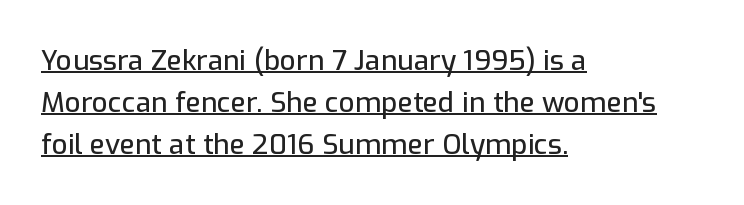
Regarding leading, the lines here are spaced in the standard way. A typesetter would mark this as roman, not italic. The text was rendered using a sans face with plain stroke endings. This sample has the flowing, uneven cadence of proportional lettering. Tracking value appears to be zero — textbook default spacing. Notice how the passage keeps a crisp vertical edge on the left only.
